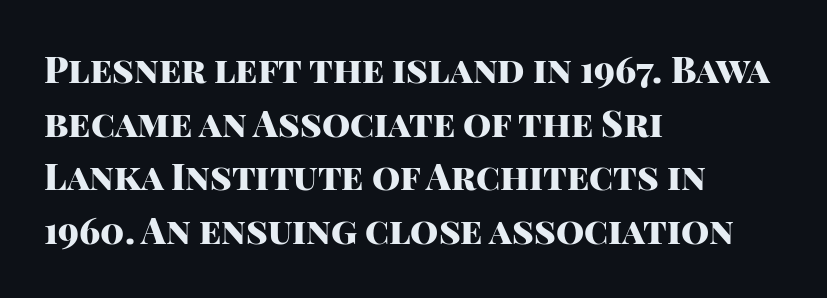
How are the letters spaced? Ordinarily, with no added tracking. Check where the strokes stop: nothing finishes them off — pure sans. Ascenders rise straight up at ninety degrees. The space directly below the letters is spotless. Students, observe: this is what conventionally led text looks like. Do the characters align in a grid? No, the font is proportional.
